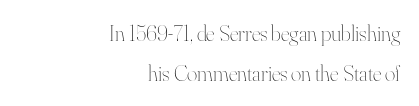
The image shows 22 px text type, upright; set right-aligned, line spacing 1.81x, normal letter spacing, not underlined.
